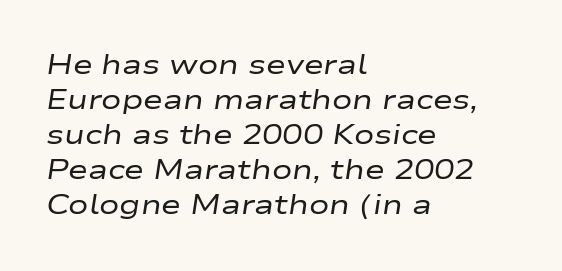
{"italic": "yes", "lean": "right", "slant_degrees": 9, "bold": "no", "underline": "no", "align": "left", "line_spacing": "normal", "line_spacing_ratio": 1.3, "letter_spacing": "normal", "letter_spacing_em": 0.0, "glyph_px": 27}
